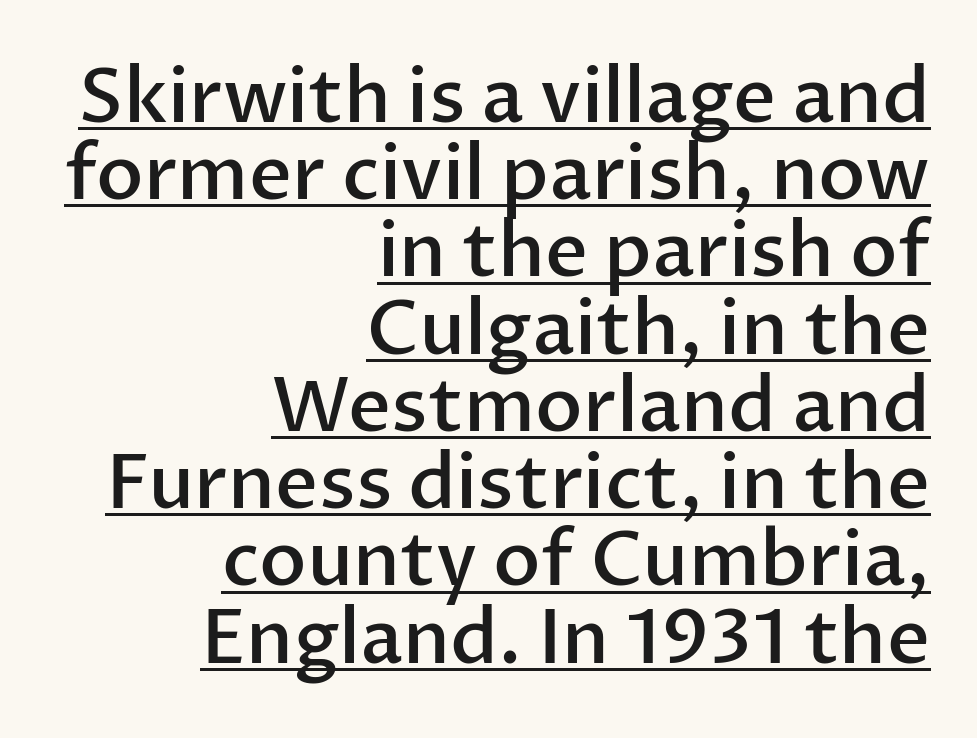
Reading down the column, the eye jumps only a short way to each next line. You could call the tracking neutral — neither tight nor loose. Right-aligned paragraph, ragged on the left. Each letter keeps its own natural width here, so spacing adapts to shape.
